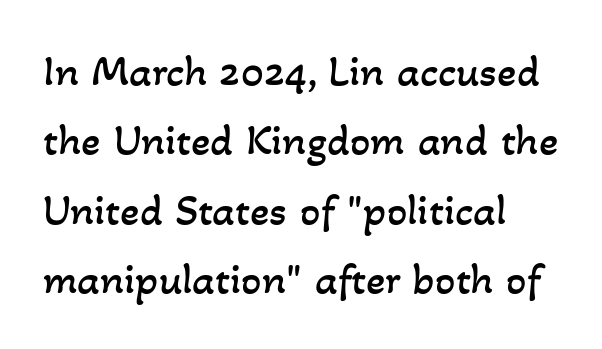
Q: Is the text bold? A: No.
Q: Is the text underlined? A: No.
Q: How is the paragraph aligned? A: Left-aligned.
Q: Is the spacing between letters normal or unusually wide? A: Normal.
Q: Is the spacing between lines tight, normal or loose? A: Normal.
Q: Width (condensed, normal, or wide)? A: Normal.
Q: Stroke contrast? A: Low.
Q: x-height? A: Small.
Q: Monospaced? A: No.
